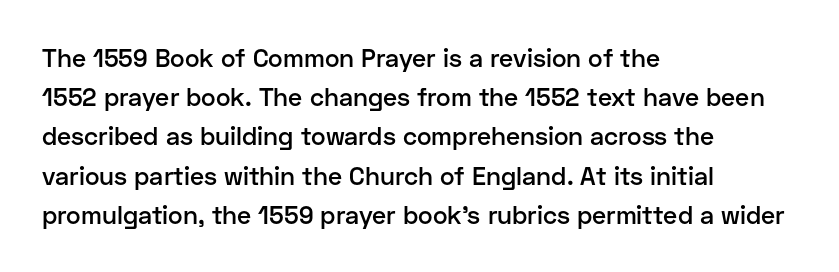
A bare baseline throughout the passage. The sample has been set in demibold, a notch under bold. The paragraph shown leans on its left margin. When letters stand straight like this, we call the style roman or upright. The space between consecutive lines is moderate.
